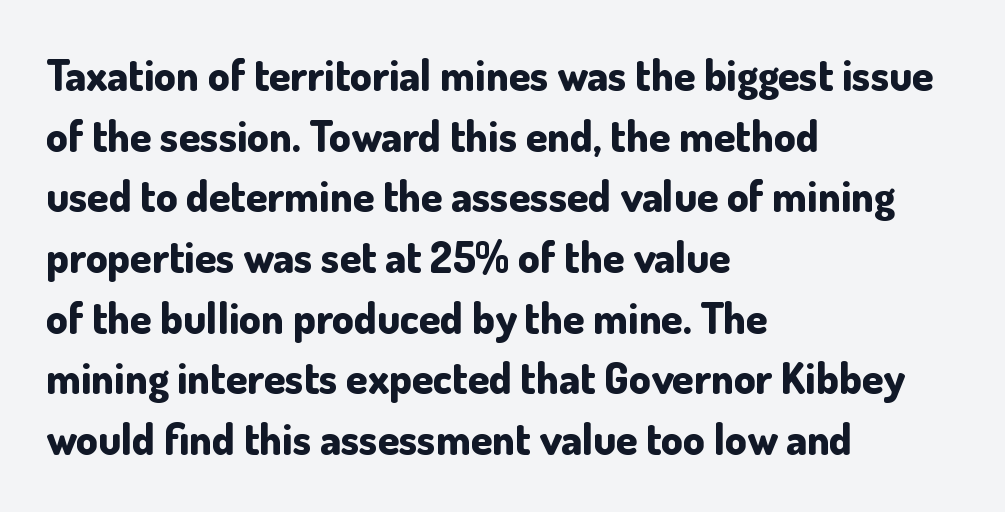
The image shows 43 px bold sans-serif type, upright; set left-aligned, normal line spacing (1.41x), normal letter spacing, not underlined; low stroke contrast and a small x-height.
